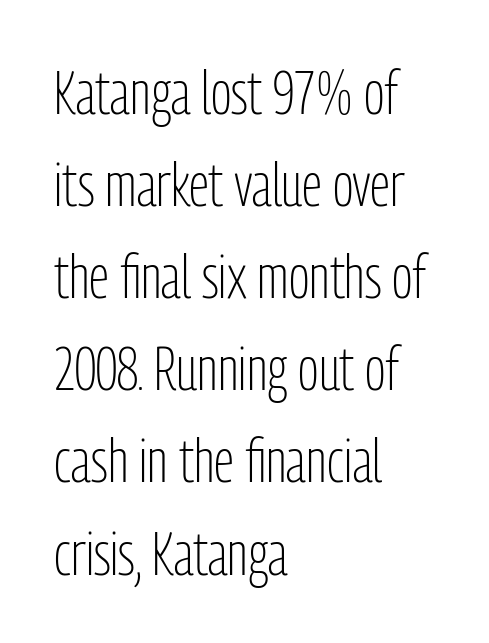
{"serif": "no", "italic": "no", "bold": "no", "weight": "light", "width": "condensed", "stroke_contrast": "low", "x_height": "medium", "monospaced": "no", "underline": "no", "align": "left", "line_spacing": "normal", "line_spacing_ratio": 1.51, "letter_spacing": "normal", "letter_spacing_em": 0.0, "glyph_px": 61}
